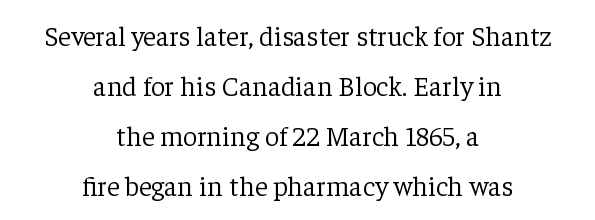
Q: Is the text bold? A: No.
Q: Is the text italic (slanted)? A: No, it is upright.
Q: Is the typeface a serif or a sans-serif typeface? A: Serif.
Q: Is the text underlined? A: No.
Q: How is the paragraph aligned? A: Centered.
Q: Is the spacing between letters normal or unusually wide? A: Normal.
Q: Width (condensed, normal, or wide)? A: Normal.
Q: Stroke contrast? A: Low.
Q: x-height? A: Medium.
Q: Monospaced? A: No.
